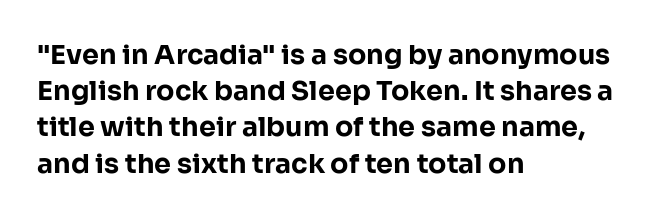
Q: Is the text bold? A: Yes.
Q: Is the text italic (slanted)? A: No, it is upright.
Q: Is the text underlined? A: No.
Q: How is the paragraph aligned? A: Left-aligned.
Q: Is the spacing between letters normal or unusually wide? A: Normal.
Q: Is the spacing between lines tight, normal or loose? A: Normal.
